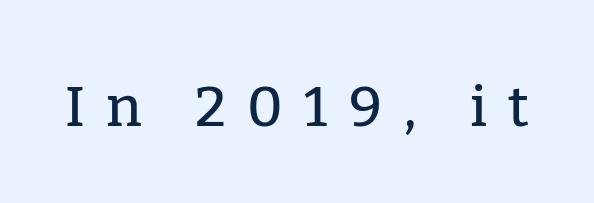
The lettering holds an erect, upright posture throughout. Inter-character spacing is expanded well beyond the font's built-in metrics. Clear beneath every line of the passage. These lines are rendered in a variable-pitch font.
